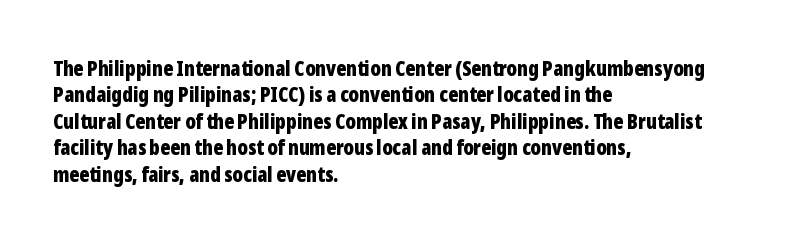
What weight is shown? A full bold with thick strokes. The lettering holds an erect, upright posture throughout. Plain, unruled lines of type. The rendering keeps characters at their native spacing. Leading: standard.
